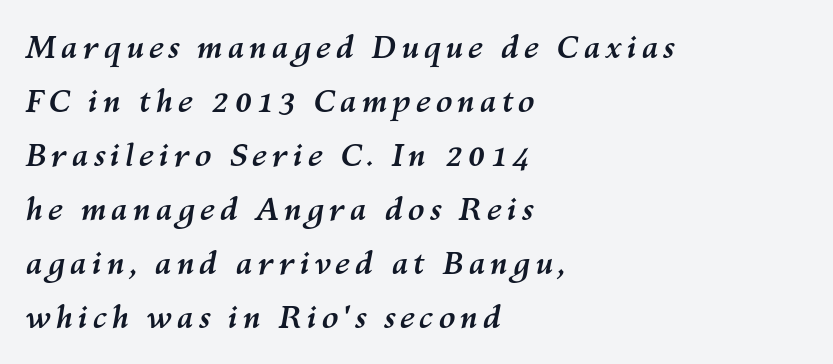
Q: Is the text bold? A: Yes.
Q: Is the text italic (slanted)? A: Yes, it leans right by about 10 degrees.
Q: Is the text underlined? A: No.
Q: How is the paragraph aligned? A: Left-aligned.
Q: Width (condensed, normal, or wide)? A: Normal.
Q: Stroke contrast? A: Medium.
Q: x-height? A: Medium.
Q: Monospaced? A: No.
